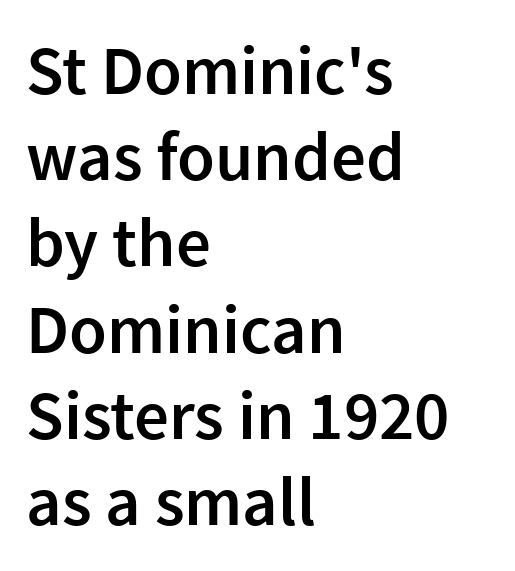
This sample is left-justified, so line endings fall wherever the words run out. Character widths vary here, with narrow letters taking less room than wide ones. In terms of weight, the rendering is demibold, just under bold. Examine the stroke ends and you'll find no serifs. Type without underlining.
